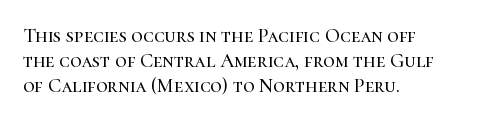
{"italic": "no", "underline": "no", "align": "left", "line_spacing_ratio": 1.24, "letter_spacing": "normal", "letter_spacing_em": 0.0, "glyph_px": 20}
